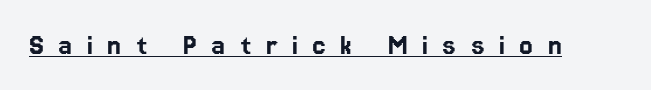
The image shows 31 px sans-serif type, upright; set unusually wide letter spacing (+0.47 em), underlined; low stroke contrast and a medium x-height.
